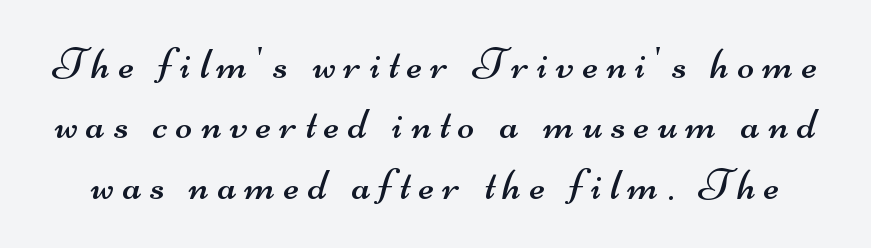
Letters rest on an invisible, unmarked baseline. The characters are drawn with everyday or finer stroke widths. Note the varied advance widths — an 'i' is clearly narrower than an 'm'. Serifs: no, the terminals of the letterforms are clean.
